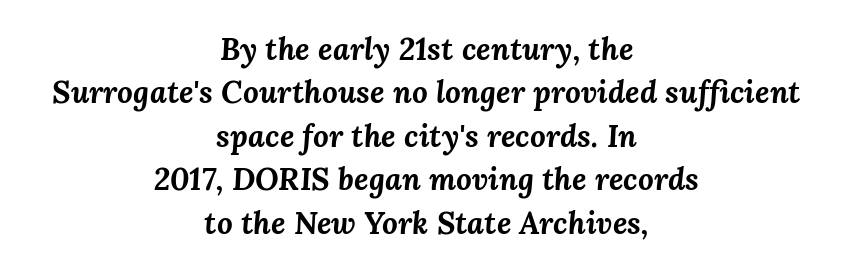
Q: Is the text bold? A: Yes.
Q: Is the text italic (slanted)? A: Yes, it leans right by about 3 degrees.
Q: Is the text underlined? A: No.
Q: How is the paragraph aligned? A: Centered.
Q: Is the spacing between letters normal or unusually wide? A: Normal.
Q: Is the spacing between lines tight, normal or loose? A: Normal.
Q: Width (condensed, normal, or wide)? A: Normal.
Q: Stroke contrast? A: Medium.
Q: x-height? A: Medium.
Q: Monospaced? A: No.
